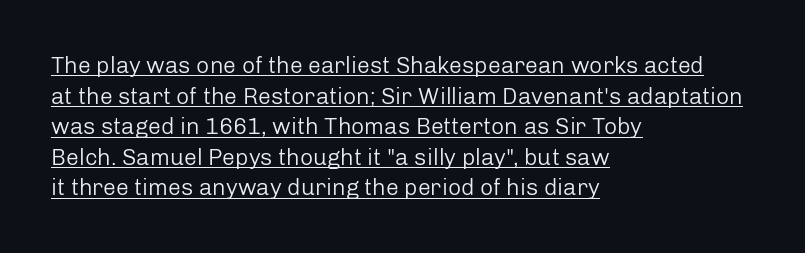
The image shows 23 px text type, upright; set left-aligned, normal line spacing (1.33x), normal letter spacing, underlined.
